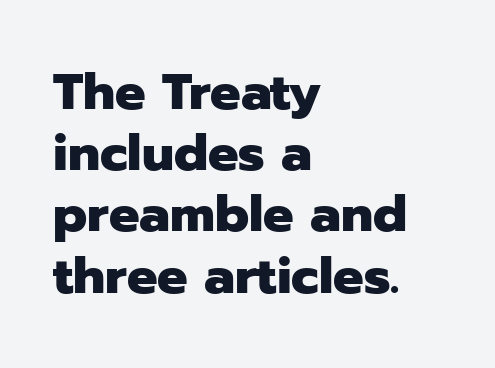
Every row of glyphs begins at an identical x-position on the left. Quick note: not italic, upright. Anything drawn beneath the words? Only blank space. A typesetter would call this proportional, since set widths differ per character.
